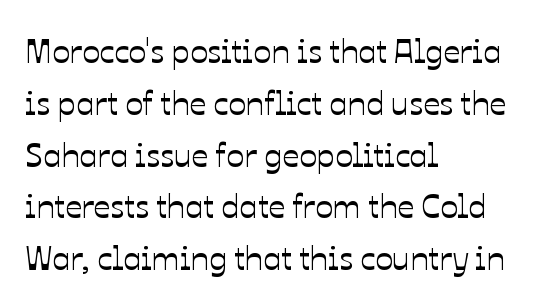
Notice how the passage keeps a crisp vertical edge on the left only. The rendering uses natural spacing where letterforms have individual widths. Decoration check: the copy has no underline. Glyph-to-glyph distance matches everyday printed text.
